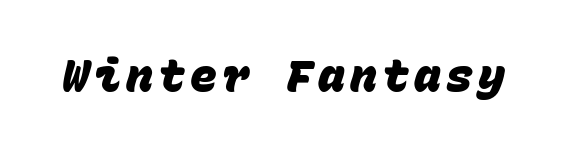
{"serif": "no", "bold": "yes", "weight": "heavy", "width": "normal", "stroke_contrast": "low", "x_height": "large", "monospaced": "yes", "underline": "no", "glyph_px": 45}
